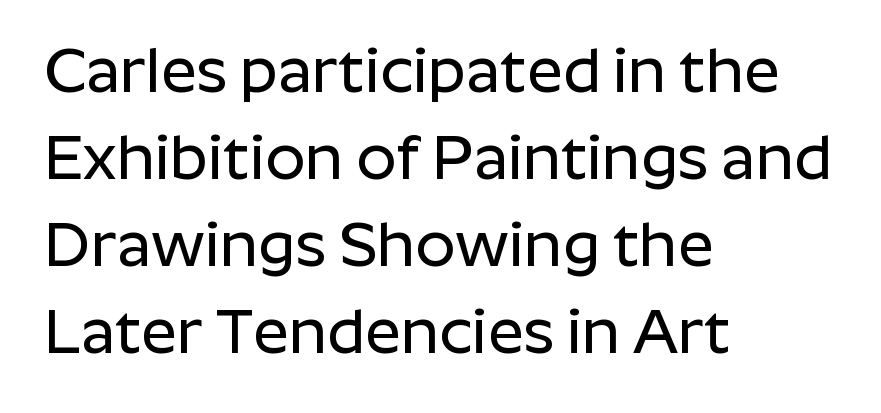
Q: Is the text italic (slanted)? A: No, it is upright.
Q: Is the typeface a serif or a sans-serif typeface? A: Sans-serif.
Q: Is the text underlined? A: No.
Q: How is the paragraph aligned? A: Left-aligned.
Q: Is the spacing between letters normal or unusually wide? A: Normal.
Q: Is the spacing between lines tight, normal or loose? A: Normal.
Q: Width (condensed, normal, or wide)? A: Normal.
Q: Stroke contrast? A: Low.
Q: x-height? A: Medium.
Q: Monospaced? A: No.
